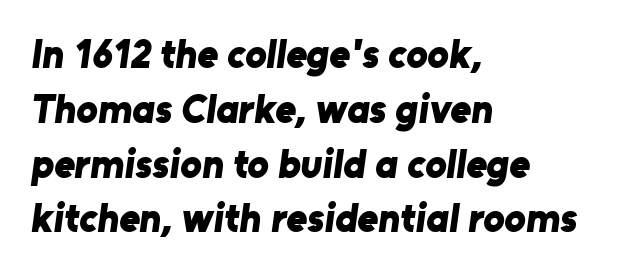
Nobody drew a line under any word here. The rows are spaced the way most documents space them. Strong, thick strokes mark this as bold type. Observe the absence of serifs on each vertical stroke in this sample. These lines stack with their left ends in a neat column.
